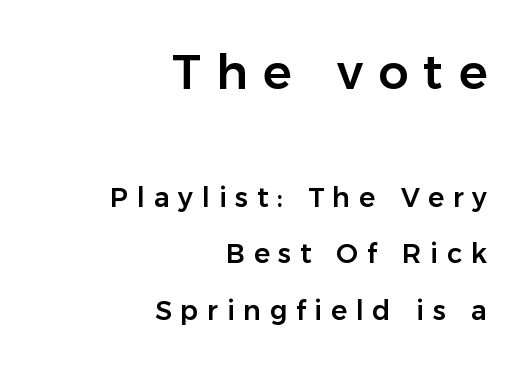
Q: Is the text italic (slanted)? A: No, it is upright.
Q: Is the typeface a serif or a sans-serif typeface? A: Sans-serif.
Q: Is the text underlined? A: No.
Q: How is the paragraph aligned? A: Right-aligned.
Q: Is the spacing between letters normal or unusually wide? A: Unusually wide.
Q: Is the spacing between lines tight, normal or loose? A: Loose.
Q: Which block of text is set in a larger size, the first (top) or the second (bottom)? A: The first (top) one.
Q: Width (condensed, normal, or wide)? A: Normal.
Q: Stroke contrast? A: Low.
Q: x-height? A: Medium.
Q: Monospaced? A: No.
